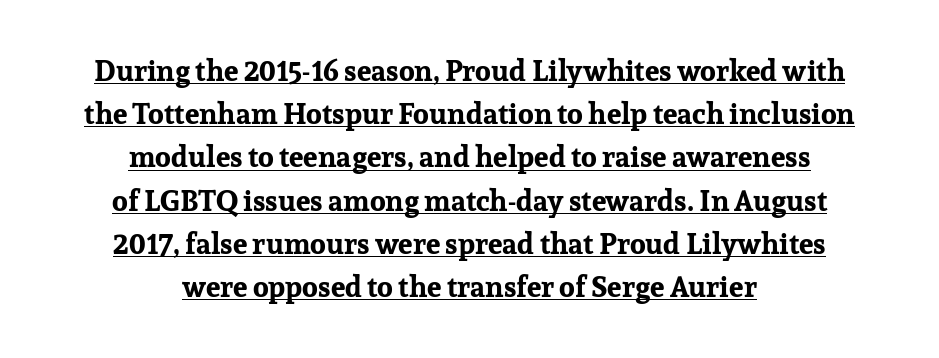
Q: Is the text bold? A: Yes.
Q: Is the text italic (slanted)? A: No, it is upright.
Q: Is the typeface a serif or a sans-serif typeface? A: Serif.
Q: Is the text underlined? A: Yes.
Q: How is the paragraph aligned? A: Centered.
Q: Is the spacing between letters normal or unusually wide? A: Normal.
Q: Is the spacing between lines tight, normal or loose? A: Normal.
Q: Width (condensed, normal, or wide)? A: Normal.
Q: Stroke contrast? A: Low.
Q: x-height? A: Medium.
Q: Monospaced? A: No.
